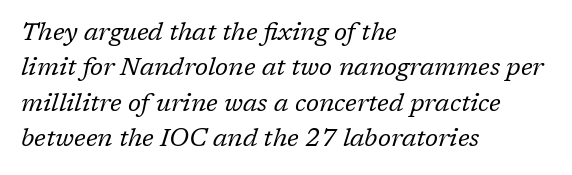
{"italic": "yes", "lean": "right", "slant_degrees": 17, "bold": "no", "underline": "no", "align": "left", "line_spacing": "normal", "line_spacing_ratio": 1.42, "letter_spacing": "normal", "letter_spacing_em": 0.0, "glyph_px": 25}
